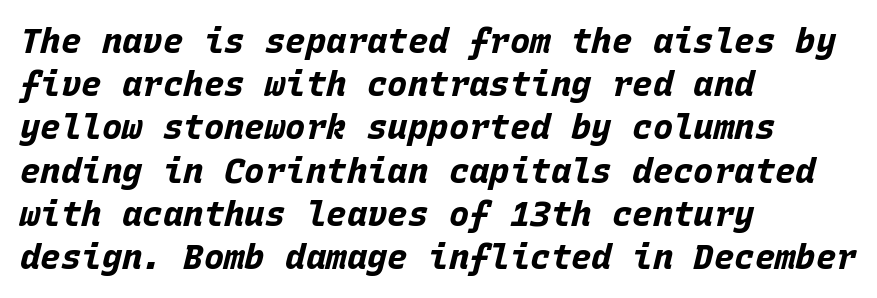
{"italic": "yes", "lean": "right", "slant_degrees": 15, "bold": "yes", "weight": "bold", "width": "normal", "stroke_contrast": "low", "x_height": "large", "monospaced": "yes", "underline": "no", "align": "left", "line_spacing": "normal", "line_spacing_ratio": 1.27, "letter_spacing": "normal", "letter_spacing_em": 0.0, "glyph_px": 34}
